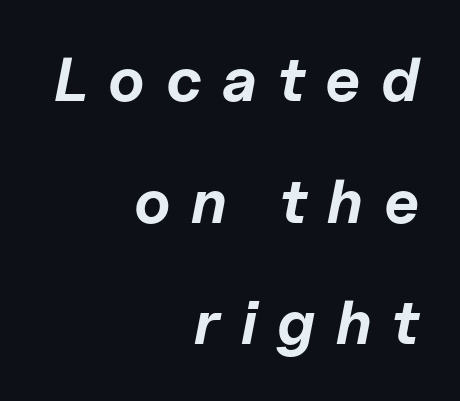
Display-style spreading of the glyphs; the letterfit is very open. These lines are set flush right with a ragged left edge. On the weight axis this lands at bold, roughly 700. When letters slant like this, we call the style italic. How would I describe the line gaps? Wide and relaxed. Type without underlining.
